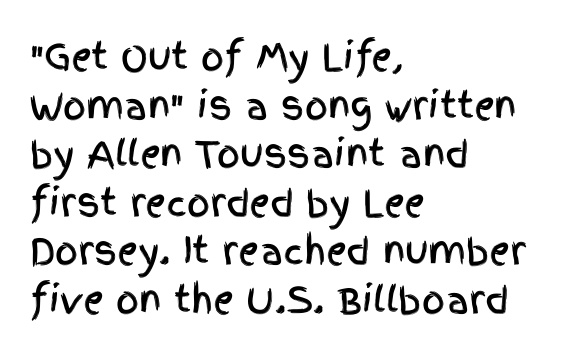
The image shows 36 px condensed sans-serif type, upright; set left-aligned, normal line spacing (1.35x), normal letter spacing, not underlined; a large x-height.
